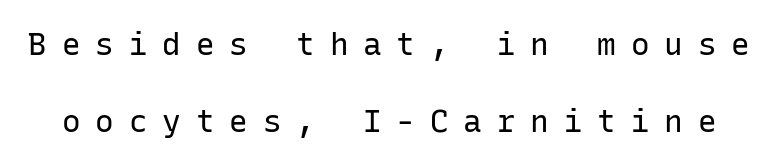
Regarding leading, the lines here are spaced well apart. The passage shown is typeset with a sans-serif family. Vertical stems look standard width or narrower in stroke. Do the letters lean? They stand straight. Compared with typical body copy, the letter spacing here is much looser.
